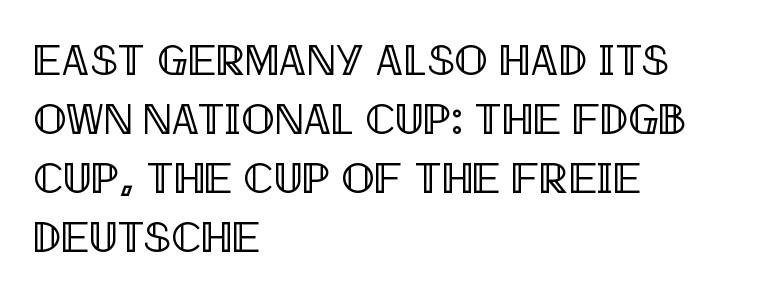
Q: Is the text italic (slanted)? A: No, it is upright.
Q: Is the text underlined? A: No.
Q: How is the paragraph aligned? A: Left-aligned.
Q: Is the spacing between letters normal or unusually wide? A: Normal.
Q: Is the spacing between lines tight, normal or loose? A: Normal.
Q: Width (condensed, normal, or wide)? A: Condensed.
Q: x-height? A: Large.
Q: Monospaced? A: No.
